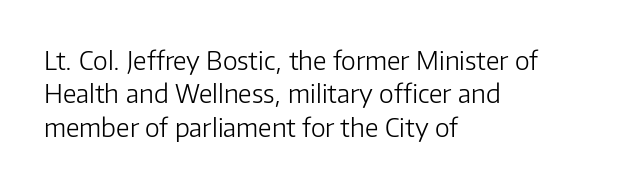
The image shows 25 px text type, upright; set left-aligned, normal line spacing (1.34x), normal letter spacing, not underlined.
